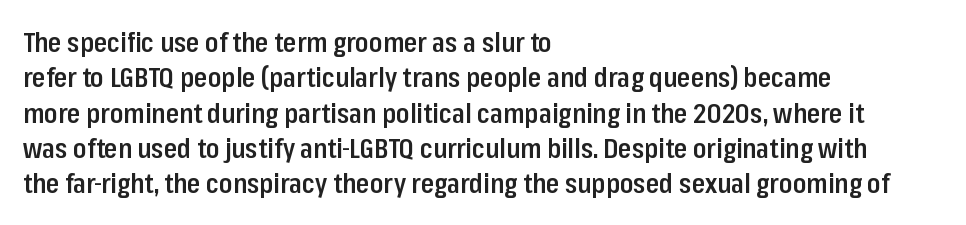
{"italic": "no", "bold": "semi", "underline": "no", "align": "left", "line_spacing": "normal", "line_spacing_ratio": 1.31, "letter_spacing": "normal", "letter_spacing_em": 0.0, "glyph_px": 27}
